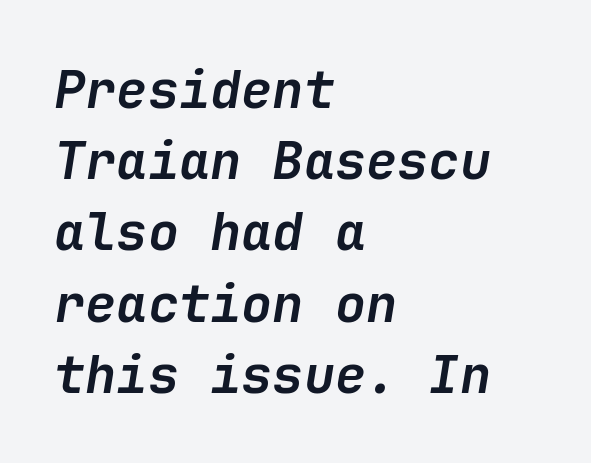
The image shows 52 px semibold type, italic (leaning right); set left-aligned, normal line spacing (1.37x), normal letter spacing, not underlined; low stroke contrast and a medium x-height.
